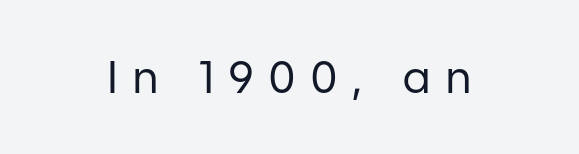
Q: Is the text bold? A: No.
Q: Is the text italic (slanted)? A: No, it is upright.
Q: Is the typeface a serif or a sans-serif typeface? A: Sans-serif.
Q: Is the text underlined? A: No.
Q: Is the spacing between letters normal or unusually wide? A: Unusually wide.
Q: Width (condensed, normal, or wide)? A: Normal.
Q: Stroke contrast? A: Low.
Q: x-height? A: Medium.
Q: Monospaced? A: No.
